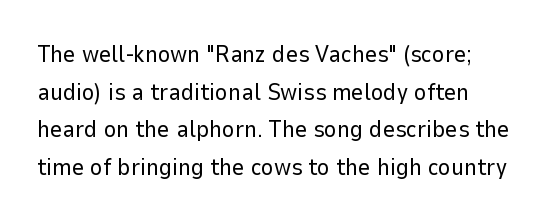
The setting favours the left margin, as ordinary paragraphs usually do. The face looks like a standard text weight, possibly lighter. Each row of text sits above clean, open space. Posture: straight, roman, zero tilt.
